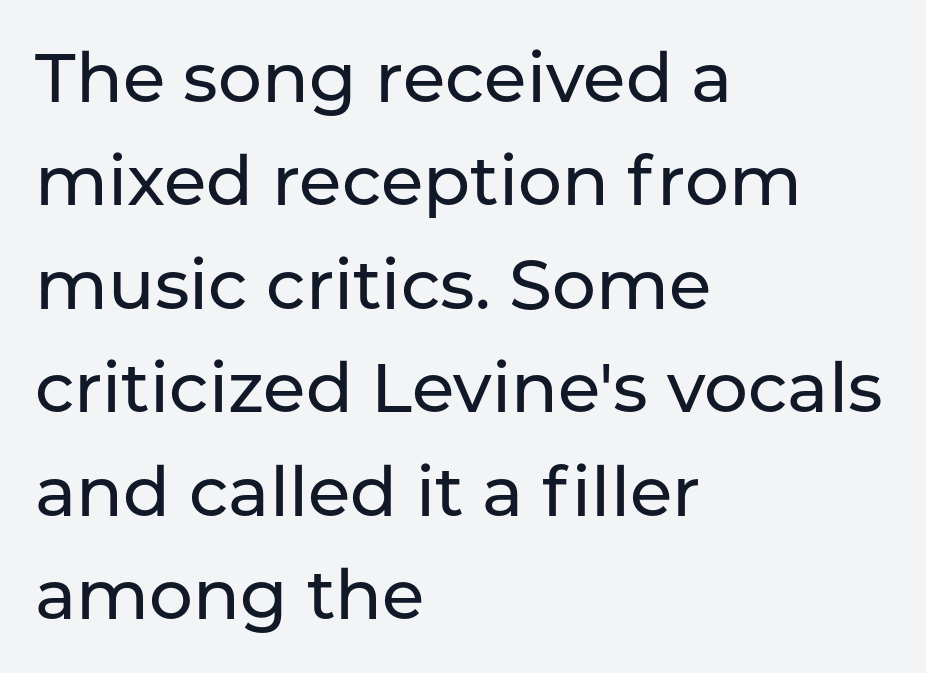
The image shows 69 px sans-serif type, upright; set left-aligned, normal line spacing (1.5x), normal letter spacing, not underlined; low stroke contrast and a medium x-height.
